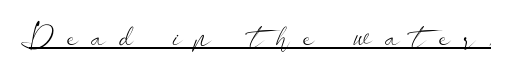
Descenders here cross a horizontal rule under the line. Looks like regular typesetting: each glyph gets only the width it needs. These lines are composed in type without serifs. Stems here are at most as thick as an everyday book face.
